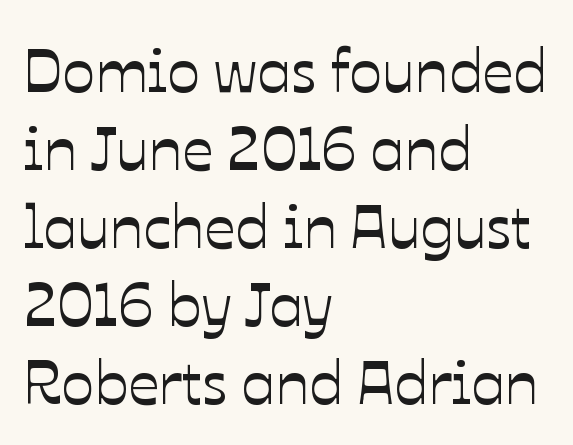
{"italic": "no", "width": "normal", "stroke_contrast": "low", "x_height": "medium", "monospaced": "no", "underline": "no", "align": "left", "line_spacing": "normal", "line_spacing_ratio": 1.28, "letter_spacing": "normal", "letter_spacing_em": 0.0, "glyph_px": 61}
